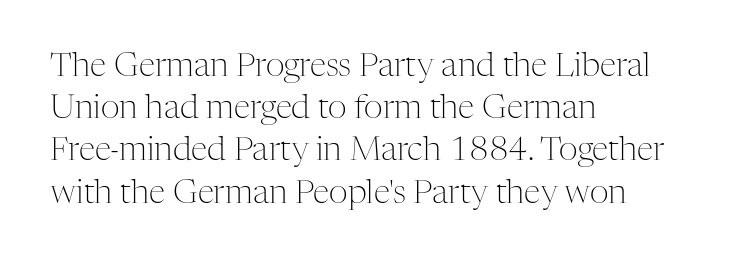
Q: Is the text bold? A: No.
Q: Is the text italic (slanted)? A: No, it is upright.
Q: Is the typeface a serif or a sans-serif typeface? A: Serif.
Q: Is the text underlined? A: No.
Q: How is the paragraph aligned? A: Left-aligned.
Q: Is the spacing between letters normal or unusually wide? A: Normal.
Q: Is the spacing between lines tight, normal or loose? A: Normal.
Q: Width (condensed, normal, or wide)? A: Normal.
Q: Stroke contrast? A: Medium.
Q: x-height? A: Medium.
Q: Monospaced? A: No.
